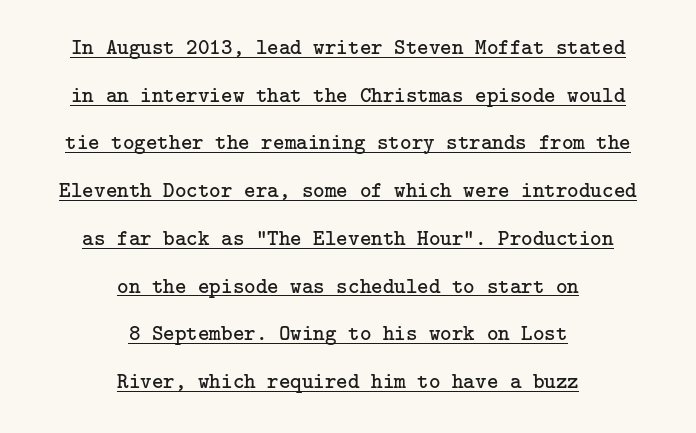
Q: Is the text bold? A: No.
Q: Is the text italic (slanted)? A: No, it is upright.
Q: Is the text underlined? A: Yes.
Q: How is the paragraph aligned? A: Centered.
Q: Is the spacing between letters normal or unusually wide? A: Normal.
Q: Is the spacing between lines tight, normal or loose? A: Loose.
